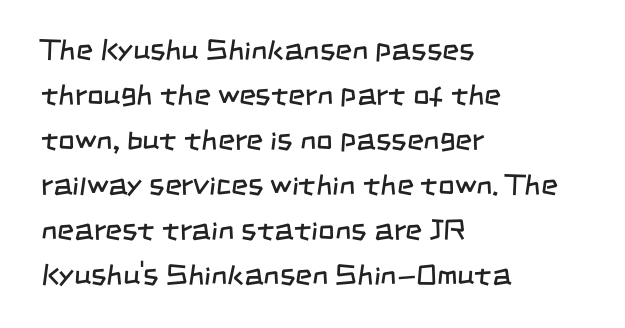
The image shows 29 px regular-weight, condensed sans-serif type; set left-aligned, normal line spacing (1.55x), normal letter spacing, not underlined; low stroke contrast and a large x-height.
